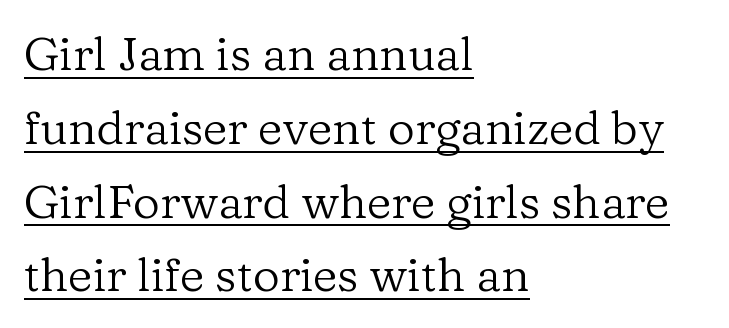
Q: Is the text bold? A: No.
Q: Is the text italic (slanted)? A: No, it is upright.
Q: Is the typeface a serif or a sans-serif typeface? A: Serif.
Q: Is the text underlined? A: Yes.
Q: How is the paragraph aligned? A: Left-aligned.
Q: Is the spacing between letters normal or unusually wide? A: Normal.
Q: Is the spacing between lines tight, normal or loose? A: Normal.
Q: Width (condensed, normal, or wide)? A: Normal.
Q: Stroke contrast? A: Low.
Q: x-height? A: Medium.
Q: Monospaced? A: No.
